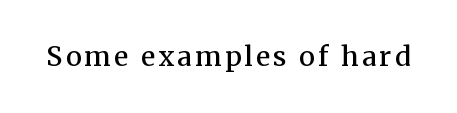
Q: Is the text bold? A: Semi-bold.
Q: Is the text italic (slanted)? A: No, it is upright.
Q: Is the text underlined? A: No.
